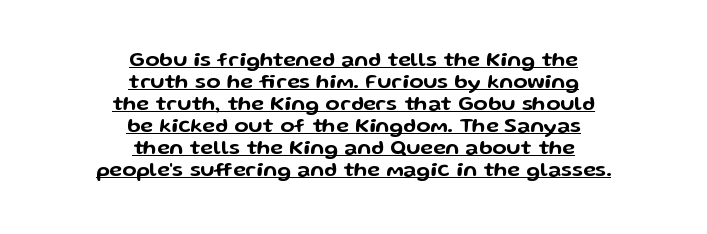
Every stem runs plumb, perpendicular to the baseline. Decoration check: the copy is underlined. Standard letterfit; no display-style spreading of the glyphs. You could barely slide anything between these rows. Layout note: lines centered.
